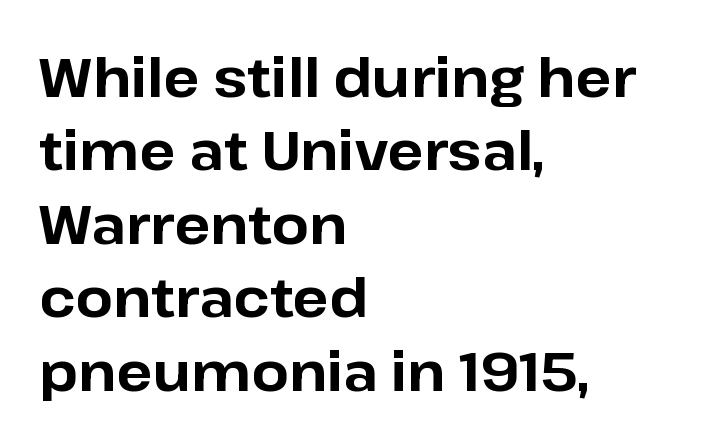
The image shows 54 px bold sans-serif type, upright; set left-aligned, normal line spacing (1.36x), normal letter spacing, not underlined; low stroke contrast and a medium x-height.
